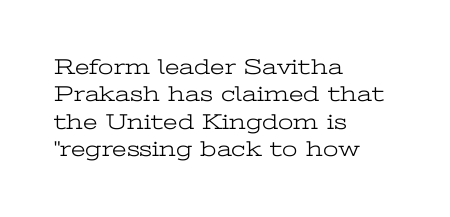
Q: Is the text bold? A: No.
Q: Is the text italic (slanted)? A: No, it is upright.
Q: Is the text underlined? A: No.
Q: How is the paragraph aligned? A: Left-aligned.
Q: Is the spacing between letters normal or unusually wide? A: Normal.
Q: Is the spacing between lines tight, normal or loose? A: Normal.
